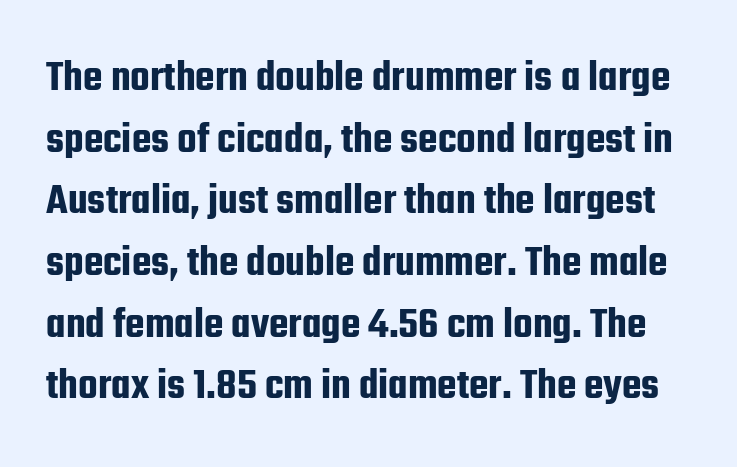
{"serif": "no", "italic": "no", "width": "condensed", "stroke_contrast": "low", "x_height": "medium", "monospaced": "no", "underline": "no", "line_spacing": "normal", "line_spacing_ratio": 1.37, "letter_spacing": "normal", "letter_spacing_em": 0.0, "glyph_px": 45}
